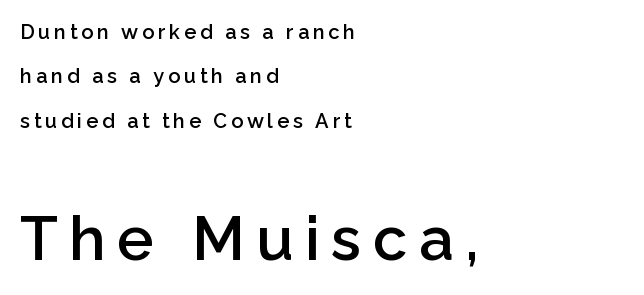
If you drew a ruler down the left edge, every line would touch it. A bare baseline throughout the passage. Reading top to bottom, the characters get bigger at the block break. Designer's note — italics off, roman on.
